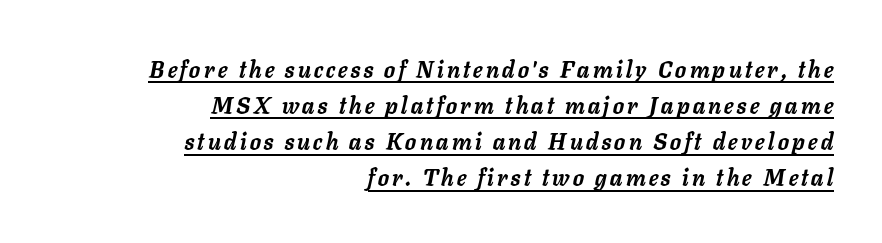
Q: Is the text bold? A: Yes.
Q: Is the text italic (slanted)? A: Yes, it leans right by about 11 degrees.
Q: Is the text underlined? A: Yes.
Q: How is the paragraph aligned? A: Right-aligned.
Q: Is the spacing between lines tight, normal or loose? A: Normal.
